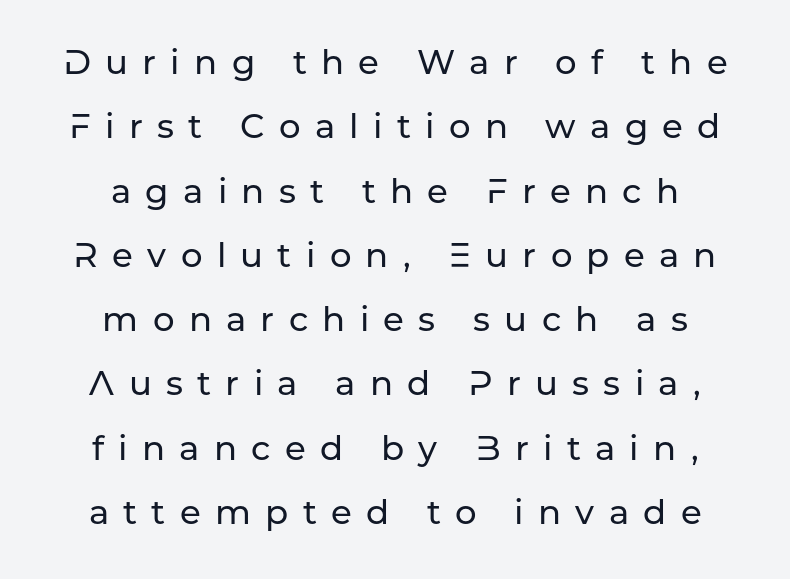
Q: Is the text italic (slanted)? A: No, it is upright.
Q: Is the typeface a serif or a sans-serif typeface? A: Sans-serif.
Q: Is the text underlined? A: No.
Q: How is the paragraph aligned? A: Centered.
Q: Is the spacing between letters normal or unusually wide? A: Unusually wide.
Q: Width (condensed, normal, or wide)? A: Normal.
Q: Stroke contrast? A: Low.
Q: x-height? A: Medium.
Q: Monospaced? A: No.
